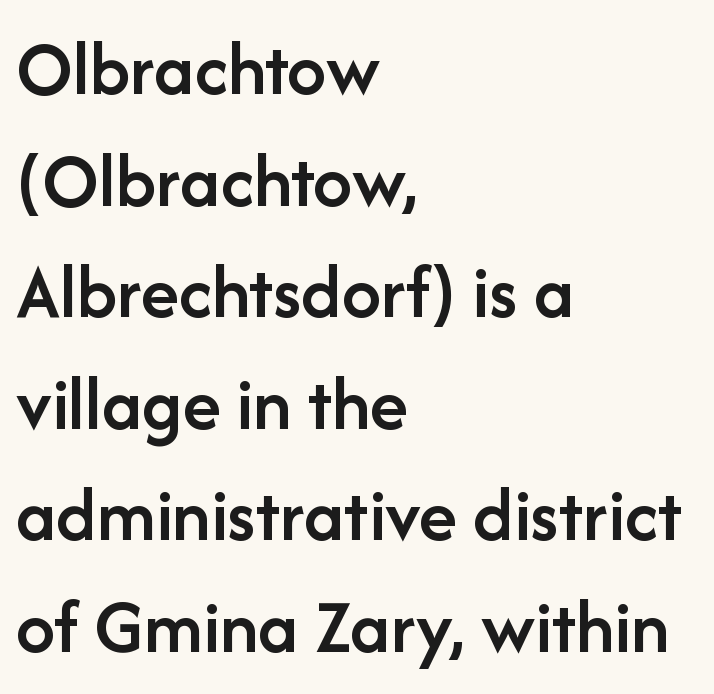
{"serif": "no", "italic": "no", "bold": "semi", "weight": "semibold", "width": "normal", "stroke_contrast": "low", "x_height": "medium", "monospaced": "no", "underline": "no", "align": "left", "line_spacing": "normal", "line_spacing_ratio": 1.43, "letter_spacing": "normal", "letter_spacing_em": 0.0, "glyph_px": 78}
